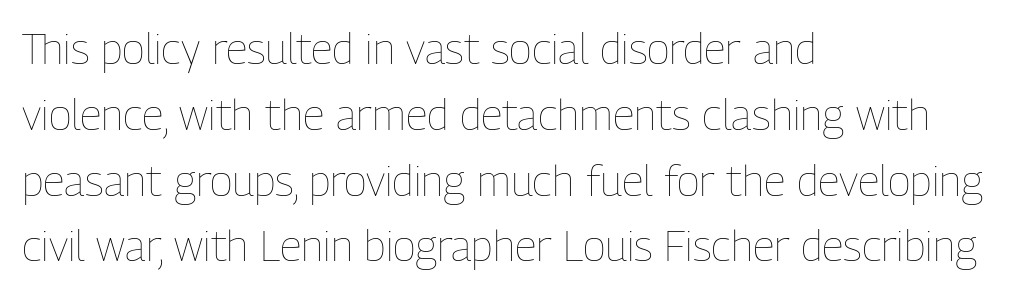
Is there any slant? The stems are plumb. The compositor pushed each line to the left boundary. The letterforms sit at book weight or below. Is this a fixed-width face? No — the glyphs have proportional, varying widths. Only glyphs here, with clear space below each row.
